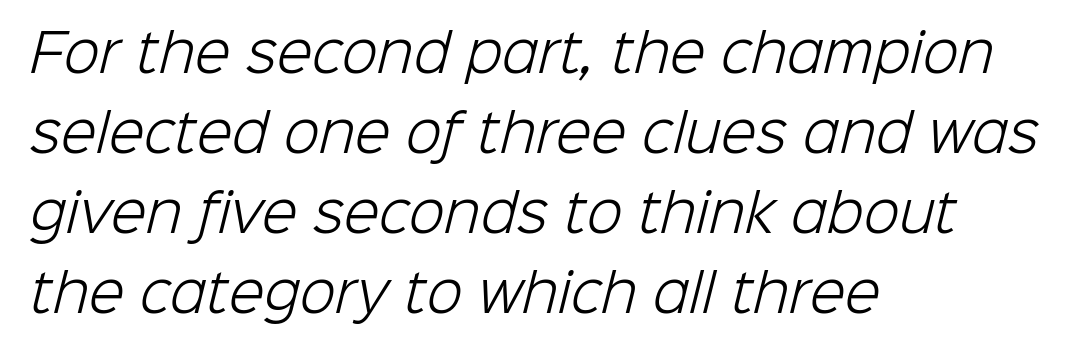
Q: Is the text bold? A: No.
Q: Is the typeface a serif or a sans-serif typeface? A: Sans-serif.
Q: Is the text underlined? A: No.
Q: How is the paragraph aligned? A: Left-aligned.
Q: Is the spacing between letters normal or unusually wide? A: Normal.
Q: Is the spacing between lines tight, normal or loose? A: Normal.
Q: Width (condensed, normal, or wide)? A: Normal.
Q: Stroke contrast? A: Low.
Q: x-height? A: Medium.
Q: Monospaced? A: No.
